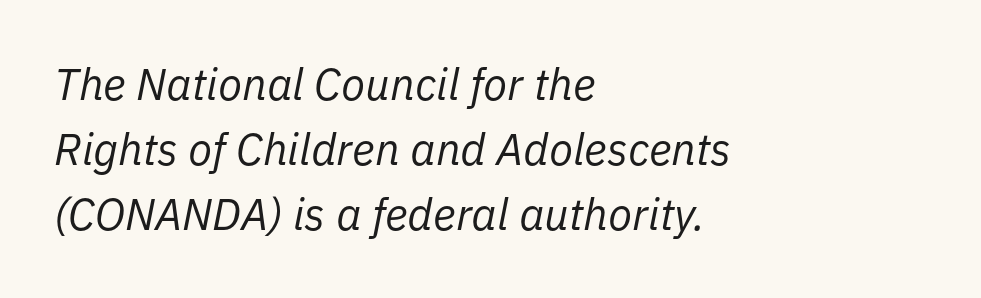
Q: Is the text bold? A: No.
Q: Is the text italic (slanted)? A: Yes, it leans right by about 11 degrees.
Q: Is the text underlined? A: No.
Q: How is the paragraph aligned? A: Left-aligned.
Q: Is the spacing between letters normal or unusually wide? A: Normal.
Q: Is the spacing between lines tight, normal or loose? A: Normal.
Q: Width (condensed, normal, or wide)? A: Normal.
Q: Stroke contrast? A: Low.
Q: x-height? A: Medium.
Q: Monospaced? A: No.
